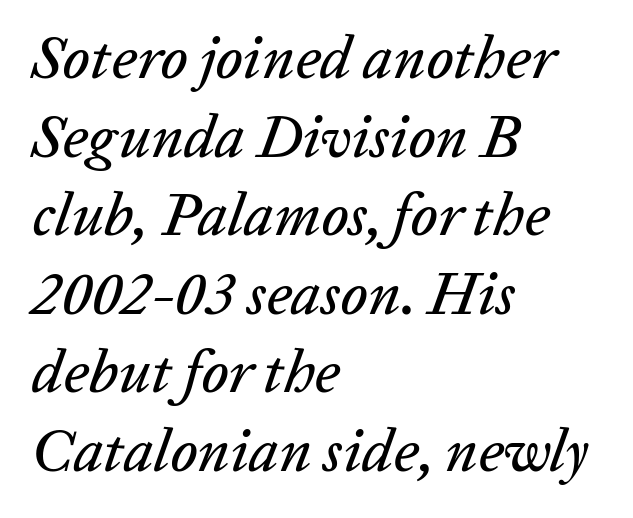
{"italic": "yes", "lean": "right", "slant_degrees": 20, "width": "normal", "stroke_contrast": "low", "x_height": "medium", "monospaced": "no", "underline": "no", "align": "left", "line_spacing": "normal", "line_spacing_ratio": 1.31, "letter_spacing": "normal", "letter_spacing_em": 0.0, "glyph_px": 60}
